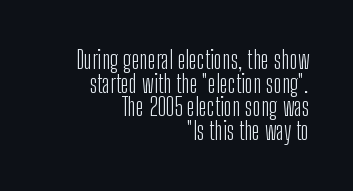
Q: Is the text bold? A: No.
Q: Is the text italic (slanted)? A: No, it is upright.
Q: Is the text underlined? A: No.
Q: How is the paragraph aligned? A: Right-aligned.
Q: Is the spacing between letters normal or unusually wide? A: Normal.
Q: Is the spacing between lines tight, normal or loose? A: Tight.
